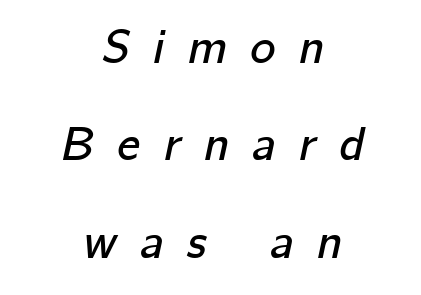
Emphasis-style slanted type is in use. Interline gaps are noticeably wide in this sample. Observe the wide spacing: letters keep a clear distance from each other. The letters advance in unequal steps, a hallmark of proportional type. The zone under the glyphs is completely vacant. The lines in this sample share a center point and differ in where they start and stop.
